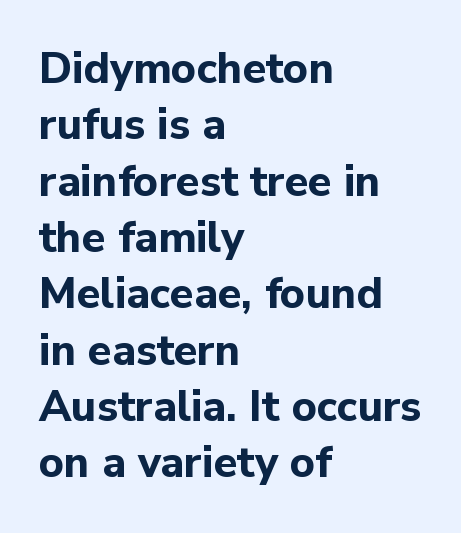
{"serif": "no", "italic": "no", "bold": "yes", "weight": "bold", "width": "normal", "stroke_contrast": "low", "x_height": "medium", "monospaced": "no", "underline": "no", "align": "left", "line_spacing": "normal", "line_spacing_ratio": 1.31, "letter_spacing": "normal", "letter_spacing_em": 0.0, "glyph_px": 43}
